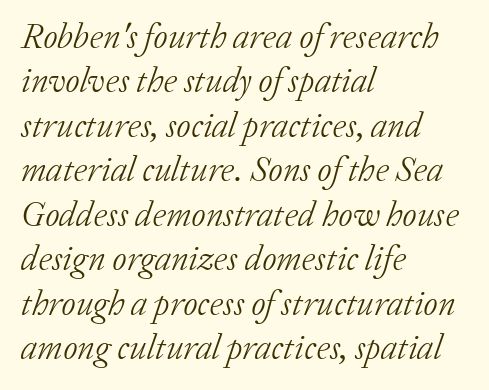
Q: Is the text bold? A: No.
Q: Is the text italic (slanted)? A: Yes, it leans right by about 20 degrees.
Q: Is the typeface a serif or a sans-serif typeface? A: Serif.
Q: Is the text underlined? A: No.
Q: How is the paragraph aligned? A: Left-aligned.
Q: Is the spacing between letters normal or unusually wide? A: Normal.
Q: Is the spacing between lines tight, normal or loose? A: Normal.
Q: Width (condensed, normal, or wide)? A: Normal.
Q: Stroke contrast? A: Low.
Q: x-height? A: Medium.
Q: Monospaced? A: No.
